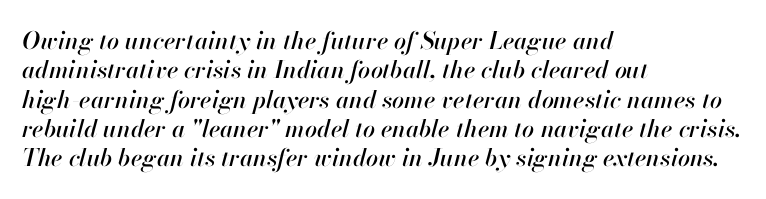
The lettering tilts uniformly, giving the passage an italic look. Each row of text sits above clean, open space. The horizontal fit of the characters is conventional and even. Casual observation: everything's shoved over to the left.
